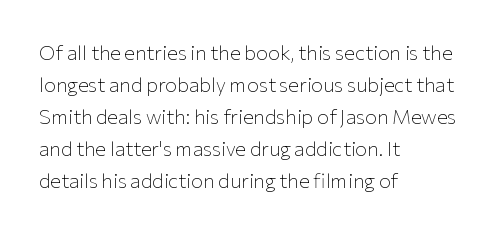
Q: Is the text bold? A: No.
Q: Is the text italic (slanted)? A: No, it is upright.
Q: Is the text underlined? A: No.
Q: How is the paragraph aligned? A: Left-aligned.
Q: Is the spacing between letters normal or unusually wide? A: Normal.
Q: Is the spacing between lines tight, normal or loose? A: Normal.
